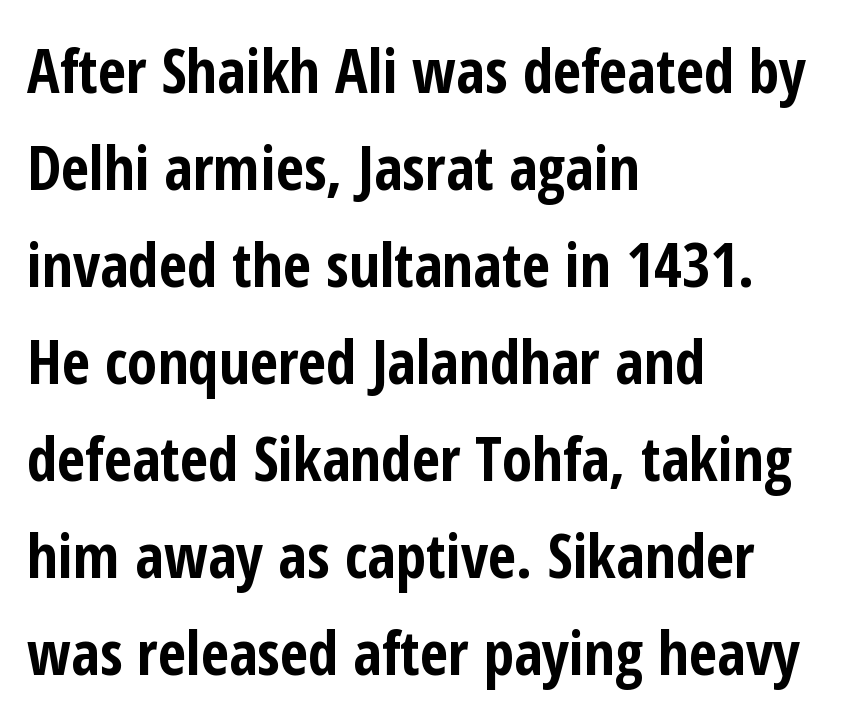
The image shows 61 px bold, condensed sans-serif type, upright; set left-aligned, normal line spacing (1.59x), normal letter spacing, not underlined; low stroke contrast and a medium x-height.
